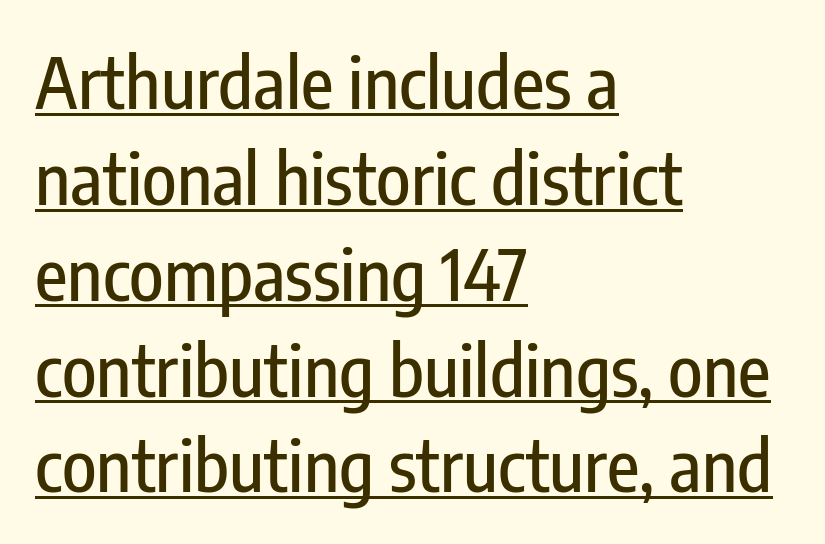
The letters advance in unequal steps, a hallmark of proportional type. Classification — sans serif. Evenly set lines give the paragraph a standard silhouette. Observe the ordinary spacing: letters are neighbours, not strangers. Layout note: lines flush left.
